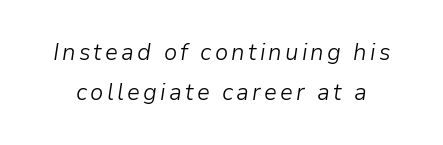
The image shows 23 px text type, italic (leaning right); set line spacing 1.72x, not underlined.
